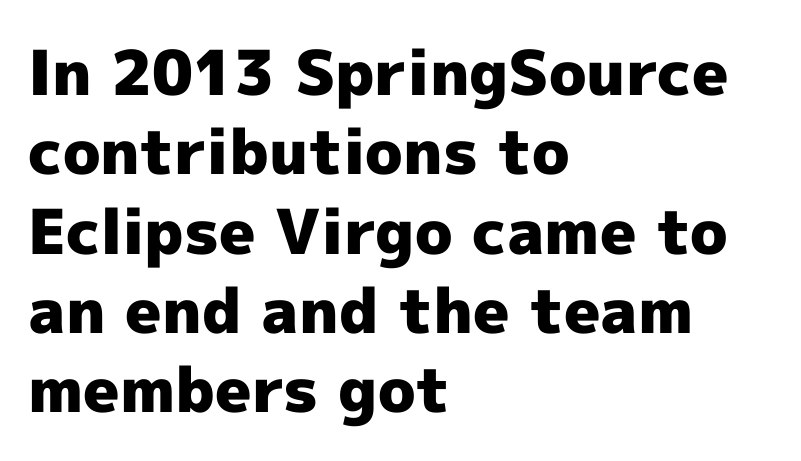
The lines are quadded left. Lines of text with bare space underneath. Successive baselines arrive at the customary interval. Ascenders rise straight up at ninety degrees.
